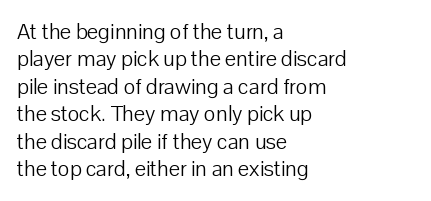
The image shows 22 px text type, upright; set left-aligned, normal line spacing (1.25x), normal letter spacing, not underlined.
